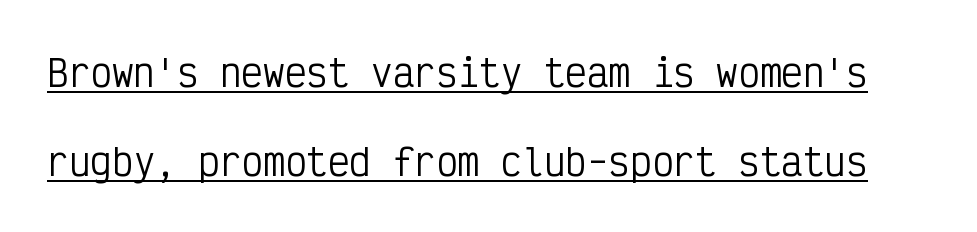
The image shows 36 px regular-weight, condensed sans-serif type, upright, monospaced; set loose line spacing (2.46x), normal letter spacing, underlined; low stroke contrast and a medium x-height.
